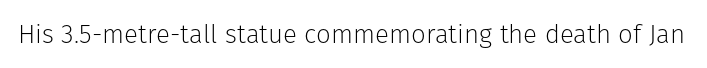
{"italic": "no", "bold": "no", "underline": "no", "letter_spacing": "normal", "letter_spacing_em": 0.0, "glyph_px": 26}
